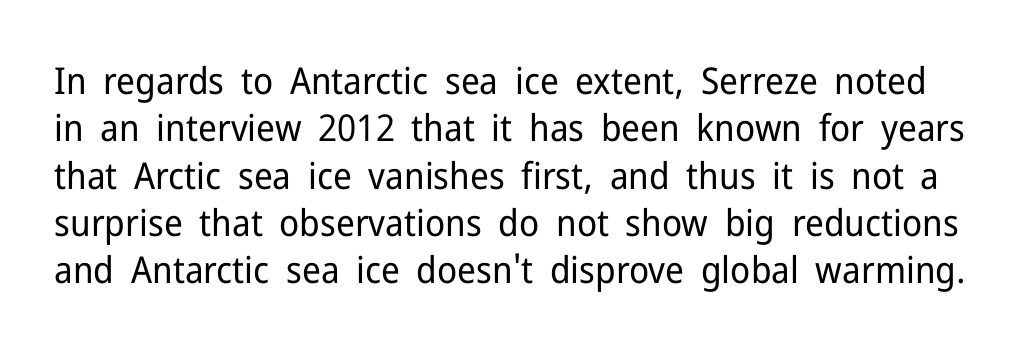
Q: Is the text bold? A: No.
Q: Is the text italic (slanted)? A: No, it is upright.
Q: Is the typeface a serif or a sans-serif typeface? A: Sans-serif.
Q: Is the text underlined? A: No.
Q: Is the spacing between letters normal or unusually wide? A: Normal.
Q: Is the spacing between lines tight, normal or loose? A: Normal.
Q: Width (condensed, normal, or wide)? A: Normal.
Q: Stroke contrast? A: Low.
Q: x-height? A: Medium.
Q: Monospaced? A: No.
